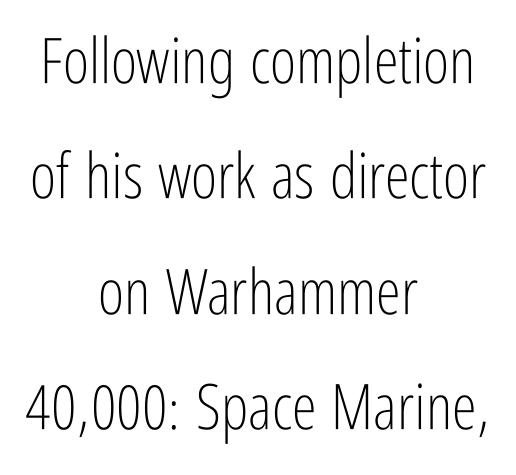
Q: Is the text bold? A: No.
Q: Is the text italic (slanted)? A: No, it is upright.
Q: Is the typeface a serif or a sans-serif typeface? A: Sans-serif.
Q: Is the text underlined? A: No.
Q: How is the paragraph aligned? A: Centered.
Q: Is the spacing between letters normal or unusually wide? A: Normal.
Q: Width (condensed, normal, or wide)? A: Condensed.
Q: Stroke contrast? A: Low.
Q: x-height? A: Medium.
Q: Monospaced? A: No.
